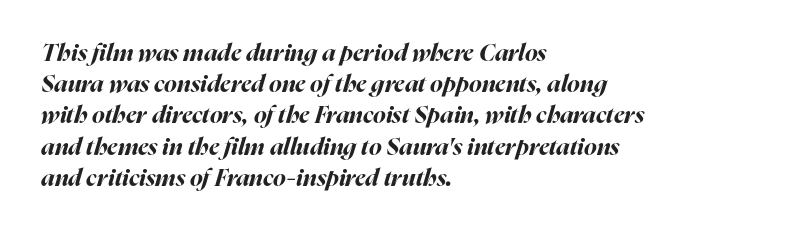
The letters sit at their default tracking, neither squeezed nor spread. Notice how the passage keeps a crisp vertical edge on the left only. Look at the stroke-to-counter ratio: heavy, a bold. Nobody drew a line under any word here.
